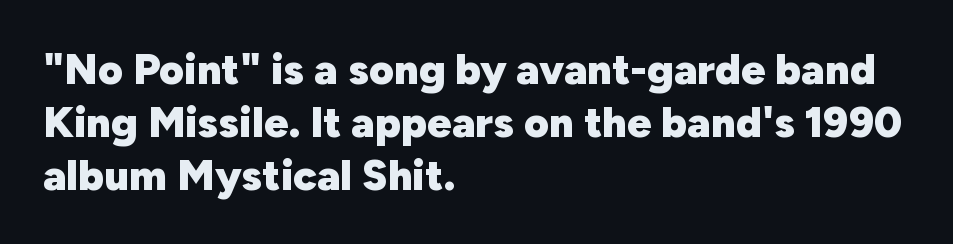
Q: Is the text bold? A: Yes.
Q: Is the text italic (slanted)? A: No, it is upright.
Q: Is the typeface a serif or a sans-serif typeface? A: Sans-serif.
Q: Is the text underlined? A: No.
Q: How is the paragraph aligned? A: Left-aligned.
Q: Is the spacing between letters normal or unusually wide? A: Normal.
Q: Width (condensed, normal, or wide)? A: Normal.
Q: Stroke contrast? A: Low.
Q: x-height? A: Medium.
Q: Monospaced? A: No.
